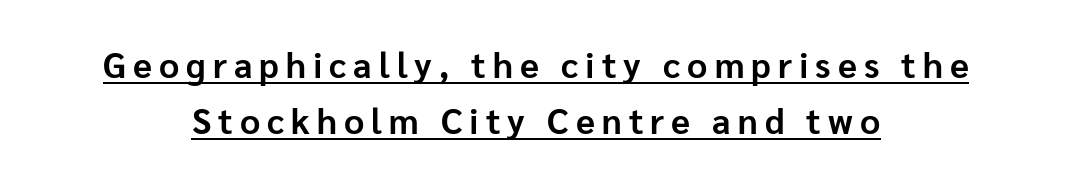
{"serif": "no", "italic": "no", "bold": "yes", "weight": "bold", "width": "normal", "stroke_contrast": "low", "x_height": "medium", "monospaced": "no", "underline": "yes", "align": "center", "line_spacing": "normal", "line_spacing_ratio": 1.61, "letter_spacing": "wide", "letter_spacing_em": 0.2, "glyph_px": 35}
